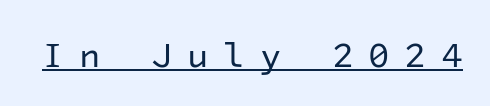
{"serif": "no", "italic": "no", "bold": "no", "weight": "regular", "width": "normal", "stroke_contrast": "low", "x_height": "medium", "monospaced": "yes", "underline": "yes", "letter_spacing": "wide", "letter_spacing_em": 0.42, "glyph_px": 35}
